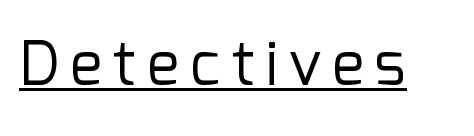
Q: Is the text bold? A: No.
Q: Is the text italic (slanted)? A: No, it is upright.
Q: Is the typeface a serif or a sans-serif typeface? A: Sans-serif.
Q: Is the text underlined? A: Yes.
Q: Width (condensed, normal, or wide)? A: Normal.
Q: Stroke contrast? A: Low.
Q: x-height? A: Medium.
Q: Monospaced? A: No.
